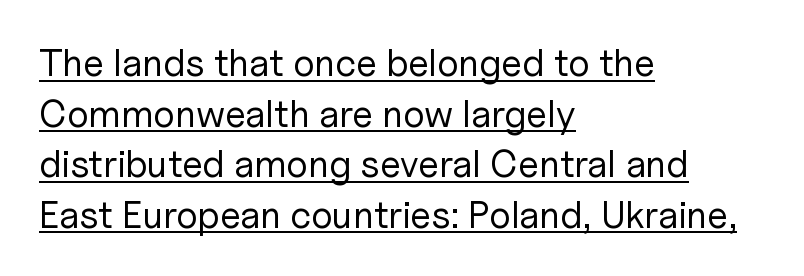
{"serif": "no", "italic": "no", "bold": "no", "weight": "regular", "width": "normal", "stroke_contrast": "low", "x_height": "medium", "monospaced": "no", "underline": "yes", "align": "left", "line_spacing": "normal", "line_spacing_ratio": 1.33, "letter_spacing": "normal", "letter_spacing_em": 0.0, "glyph_px": 38}
